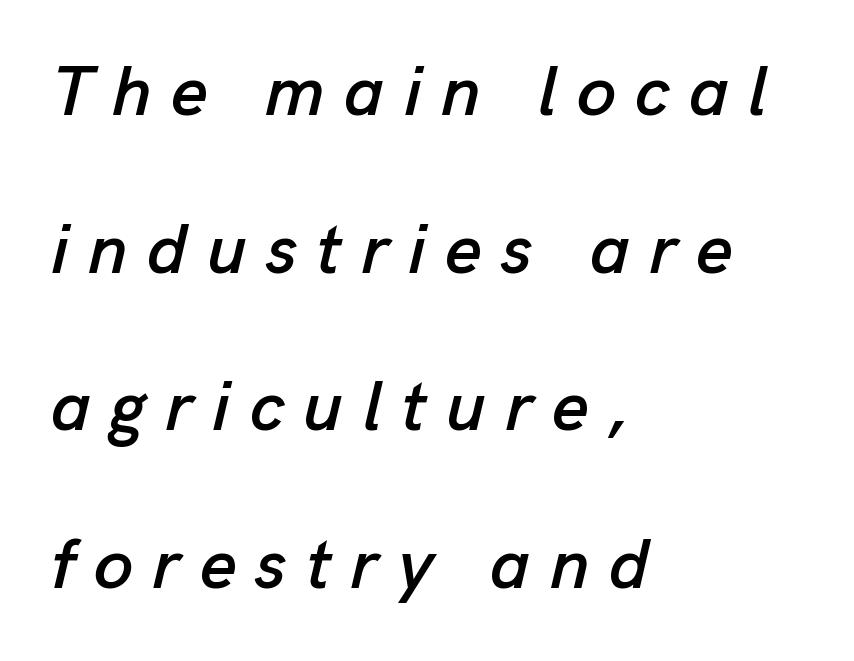
Which margin do the lines hug? The left one — the right edge is uneven. In terms of posture, this sample is oblique. Glyph-to-glyph distance is far greater than everyday printed text. Character widths vary here, with narrow letters taking less room than wide ones.
